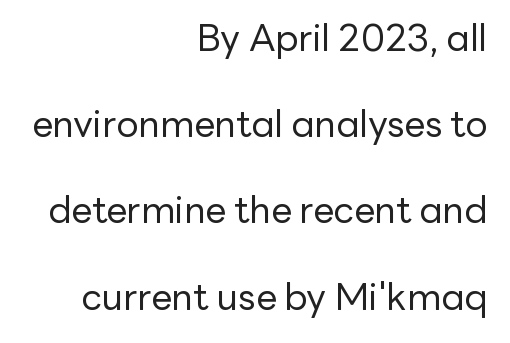
The face used here is proportionally spaced, like ordinary book or web type. The font is comparable to plain body text, perhaps lighter. Short and long lines alike share a common ending point at right. Airy leading. In terms of letterform style, serifs are entirely absent. Spacing between characters is what you'd get straight out of the box.
